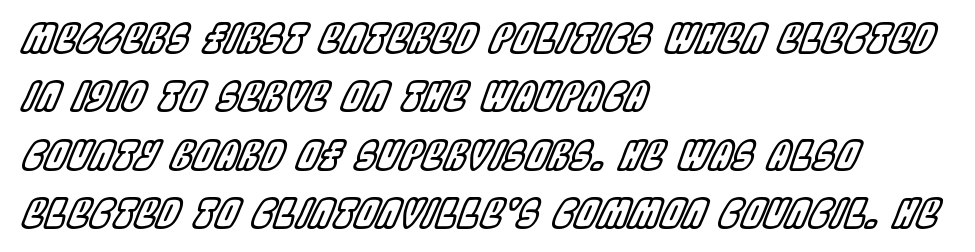
The image shows 40 px condensed type, italic (leaning right); set left-aligned, normal line spacing (1.46x), normal letter spacing, not underlined; a large x-height.
